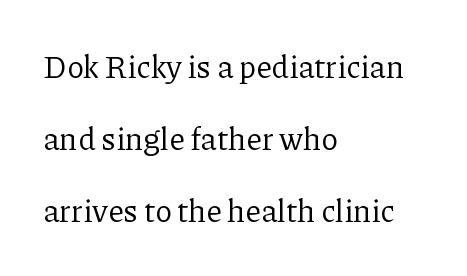
{"serif": "yes", "italic": "no", "bold": "no", "weight": "regular", "width": "normal", "stroke_contrast": "low", "x_height": "medium", "monospaced": "no", "underline": "no", "align": "left", "line_spacing": "loose", "line_spacing_ratio": 2.33, "letter_spacing": "normal", "letter_spacing_em": 0.0, "glyph_px": 31}
